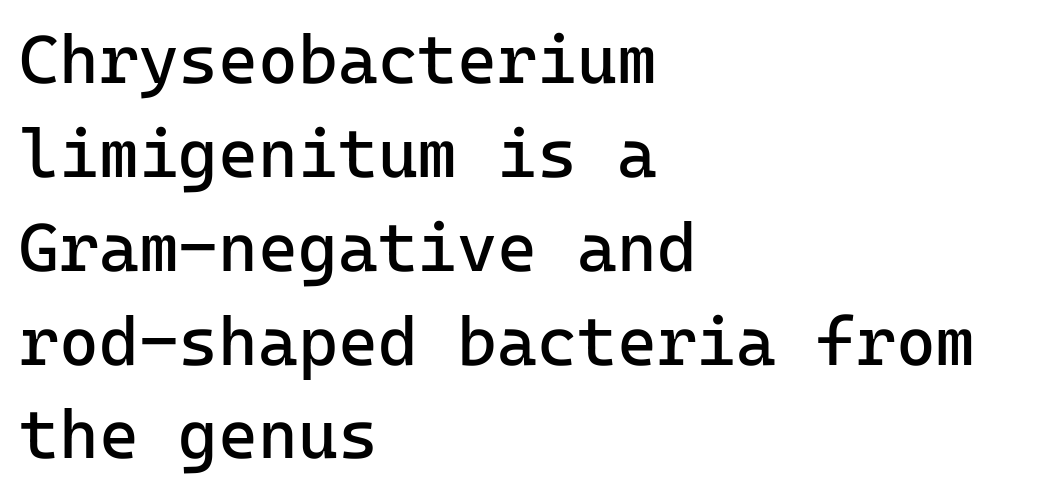
The image shows 68 px regular-weight sans-serif type, upright, monospaced; set left-aligned, normal line spacing (1.38x), normal letter spacing, not underlined; low stroke contrast and a medium x-height.
